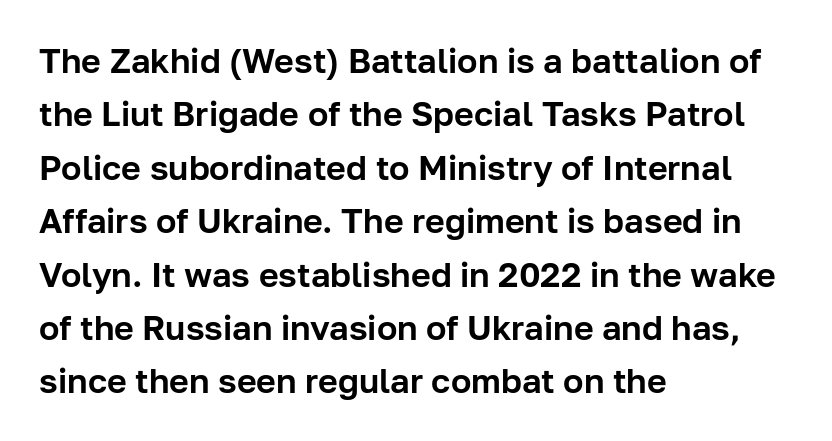
{"serif": "no", "italic": "no", "width": "normal", "stroke_contrast": "low", "x_height": "medium", "monospaced": "no", "underline": "no", "align": "left", "line_spacing": "normal", "line_spacing_ratio": 1.57, "letter_spacing": "normal", "letter_spacing_em": 0.0, "glyph_px": 34}
